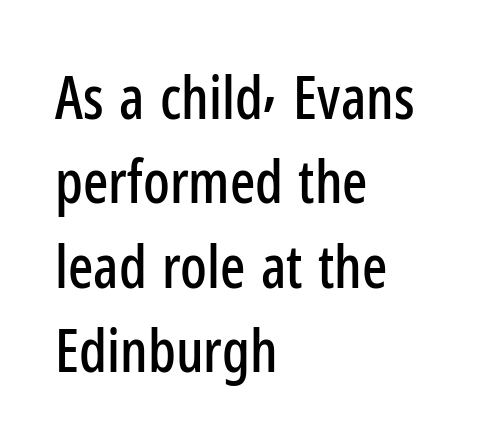
Q: Is the text italic (slanted)? A: No, it is upright.
Q: Is the typeface a serif or a sans-serif typeface? A: Sans-serif.
Q: Is the text underlined? A: No.
Q: How is the paragraph aligned? A: Left-aligned.
Q: Is the spacing between letters normal or unusually wide? A: Normal.
Q: Is the spacing between lines tight, normal or loose? A: Normal.
Q: Width (condensed, normal, or wide)? A: Condensed.
Q: Stroke contrast? A: Low.
Q: x-height? A: Medium.
Q: Monospaced? A: No.
